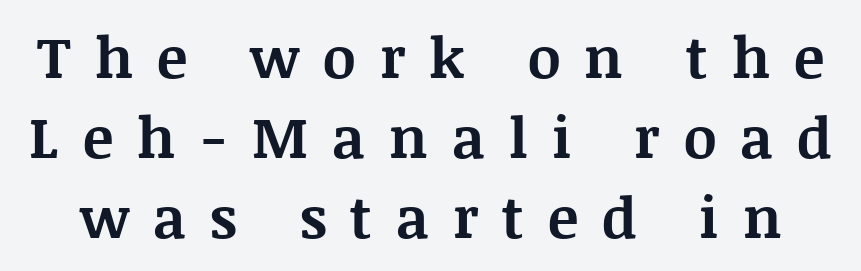
{"serif": "yes", "italic": "no", "bold": "yes", "weight": "bold", "width": "normal", "stroke_contrast": "medium", "x_height": "large", "monospaced": "no", "underline": "no", "line_spacing": "normal", "line_spacing_ratio": 1.4, "letter_spacing": "wide", "letter_spacing_em": 0.42, "glyph_px": 57}
